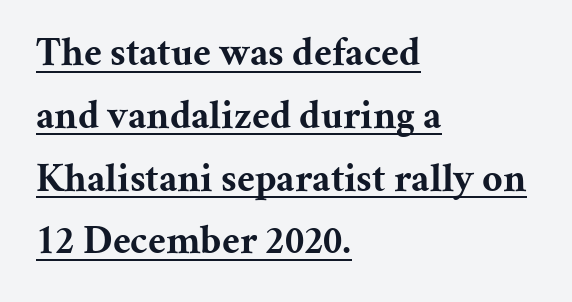
Q: Is the text bold? A: Yes.
Q: Is the text italic (slanted)? A: No, it is upright.
Q: Is the typeface a serif or a sans-serif typeface? A: Serif.
Q: Is the text underlined? A: Yes.
Q: How is the paragraph aligned? A: Left-aligned.
Q: Is the spacing between letters normal or unusually wide? A: Normal.
Q: Is the spacing between lines tight, normal or loose? A: Normal.
Q: Width (condensed, normal, or wide)? A: Normal.
Q: Stroke contrast? A: Medium.
Q: x-height? A: Medium.
Q: Monospaced? A: No.
